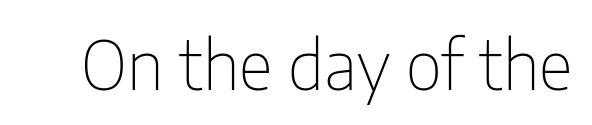
Looks like regular typesetting: each glyph gets only the width it needs. Font category for this specimen: sans-serif. The space beneath each line is pristine and unruled. Words appear dense and cohesive because spacing is normal. Stem width sits at or under what a default text font uses.
